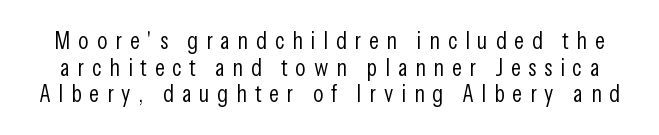
Q: Is the text bold? A: No.
Q: Is the text italic (slanted)? A: No, it is upright.
Q: Is the text underlined? A: No.
Q: Is the spacing between letters normal or unusually wide? A: Unusually wide.
Q: Is the spacing between lines tight, normal or loose? A: Tight.
